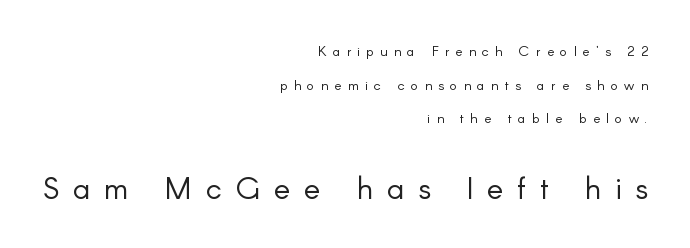
The image shows 31 px light sans-serif type, upright; set right-aligned, loose line spacing (2.4x), unusually wide letter spacing (+0.44 em), not underlined; the second (bottom) block is 2.21x larger; low stroke contrast and a small x-height.
